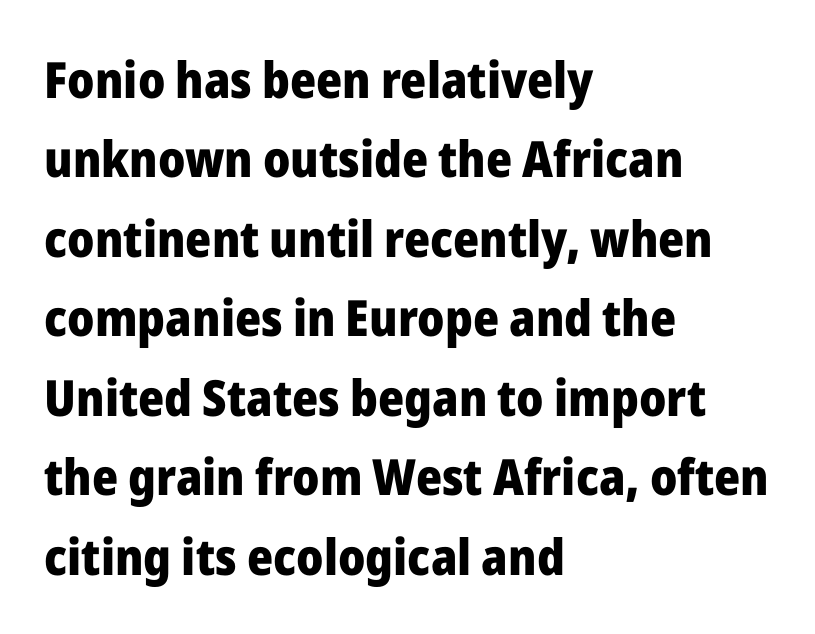
The image shows 50 px heavy sans-serif type, upright; set left-aligned, normal line spacing (1.59x), normal letter spacing, not underlined; low stroke contrast and a medium x-height.
